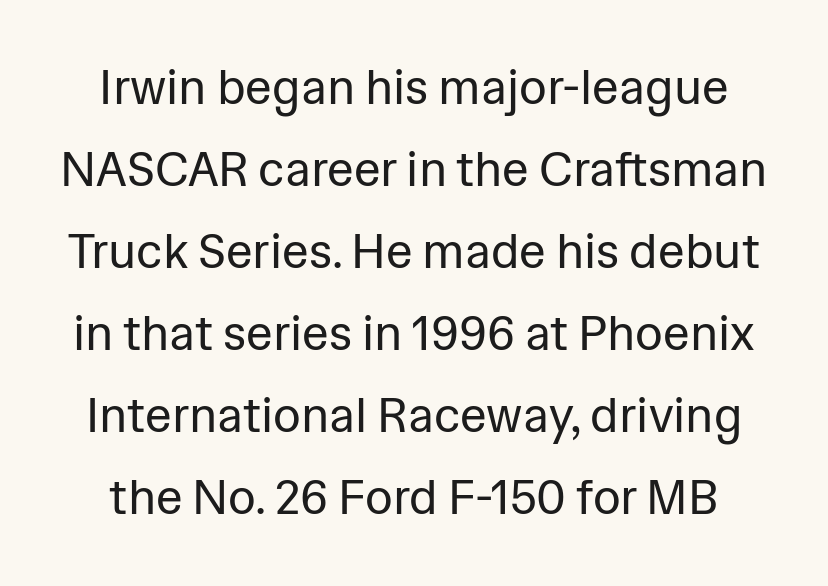
Nobody touched the tracking dial on this one. The rendering uses natural spacing where letterforms have individual widths. Do the letters lean? They stand straight. The zone under the glyphs is completely vacant. Nothing heavy about these letters — not bold at all. In terms of letterform style, serifs are entirely absent.
